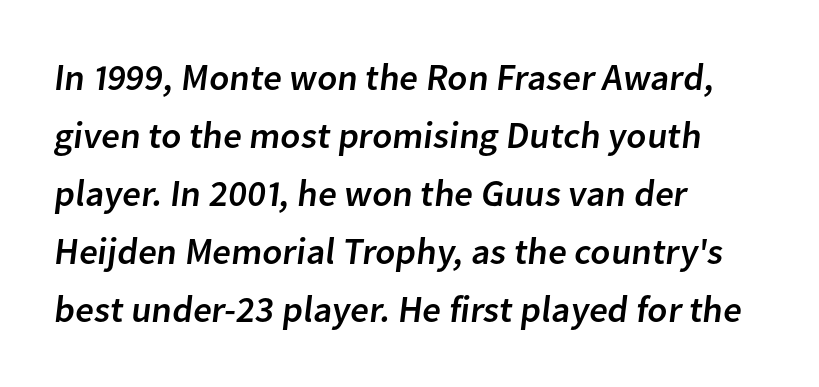
One-word summary of the alignment: left. Quick note: interline space is typical. A typesetter would call this proportional, since set widths differ per character. No feet cap the strokes, marking this as sans-serif type. Check the space under the baseline: it is left empty.
